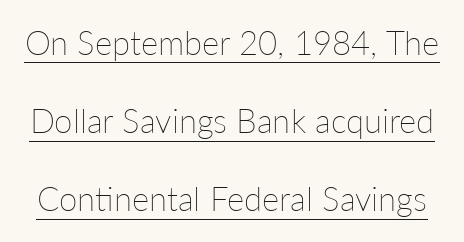
{"italic": "no", "bold": "no", "weight": "thin", "width": "normal", "stroke_contrast": "low", "x_height": "medium", "monospaced": "no", "underline": "yes", "line_spacing": "loose", "line_spacing_ratio": 2.37, "letter_spacing": "normal", "letter_spacing_em": 0.0, "glyph_px": 33}
